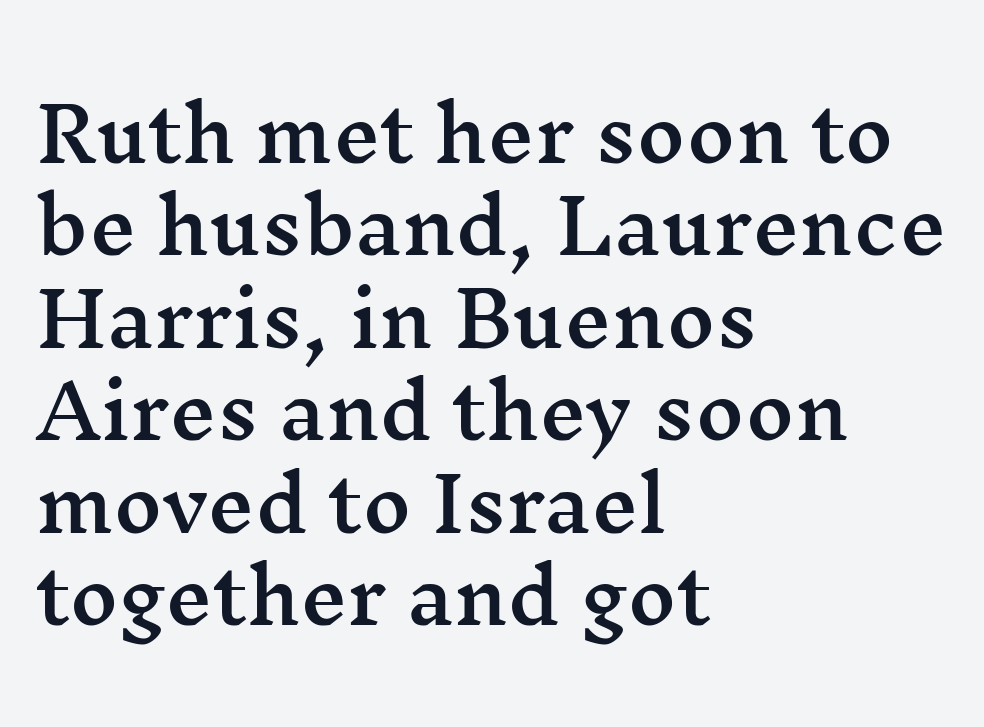
Short and long lines alike share a common starting point at left. How would I describe the line gaps? Plain and ordinary. You could not count columns in this text — the font is proportionally spaced. Just letters on the line, the space beneath them empty.
